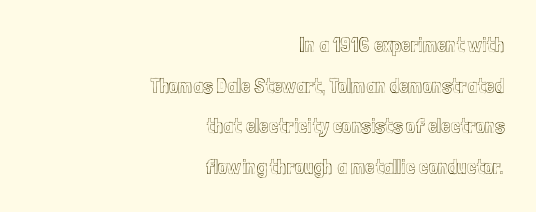
The image shows 21 px text type, upright; set right-aligned, loose line spacing (1.94x), normal letter spacing, not underlined.
